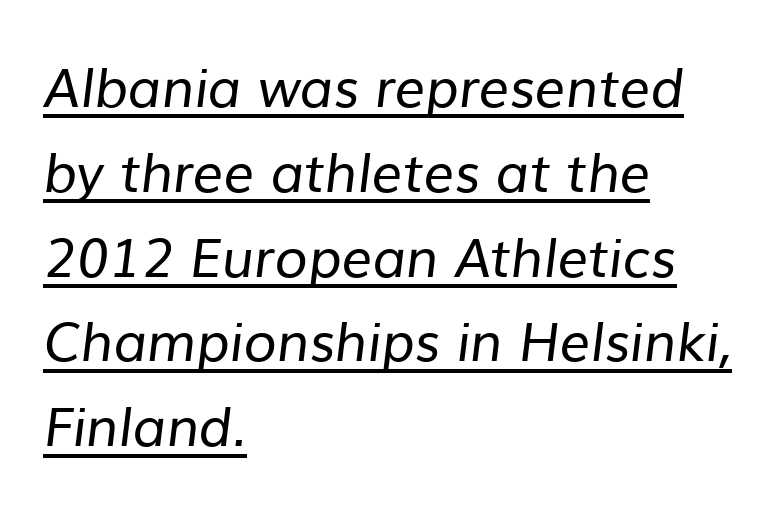
{"serif": "no", "bold": "no", "weight": "regular", "width": "normal", "stroke_contrast": "low", "x_height": "medium", "monospaced": "no", "underline": "yes", "align": "left", "line_spacing": "normal", "line_spacing_ratio": 1.57, "letter_spacing": "normal", "letter_spacing_em": 0.0, "glyph_px": 54}
